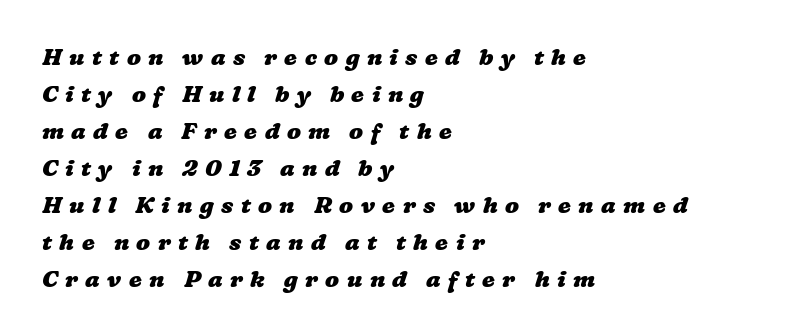
Q: Is the text bold? A: Yes.
Q: Is the text underlined? A: No.
Q: How is the paragraph aligned? A: Left-aligned.
Q: Is the spacing between letters normal or unusually wide? A: Unusually wide.
Q: Is the spacing between lines tight, normal or loose? A: Normal.
